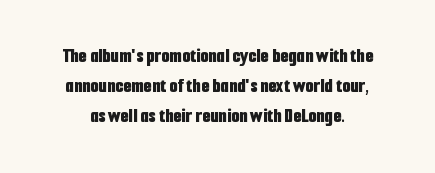
Glyph-to-glyph distance matches everyday printed text. Clear beneath every line of the passage. Compared with typical paragraphs, the rows here are spaced about the same. Is the type bold? Yes — the strokes are clearly thick and heavy. Posture: vertical.
